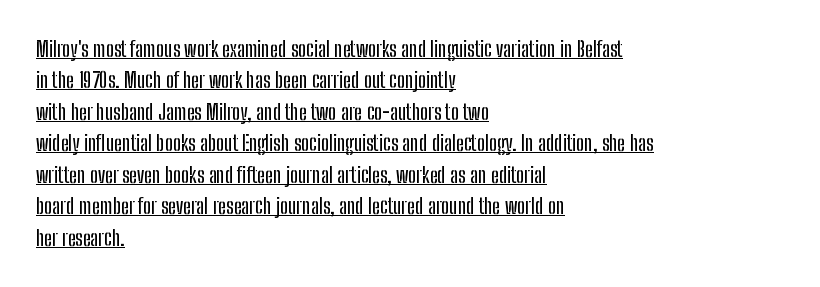
The image shows 21 px text type, upright; set left-aligned, normal line spacing (1.5x), normal letter spacing, underlined.
